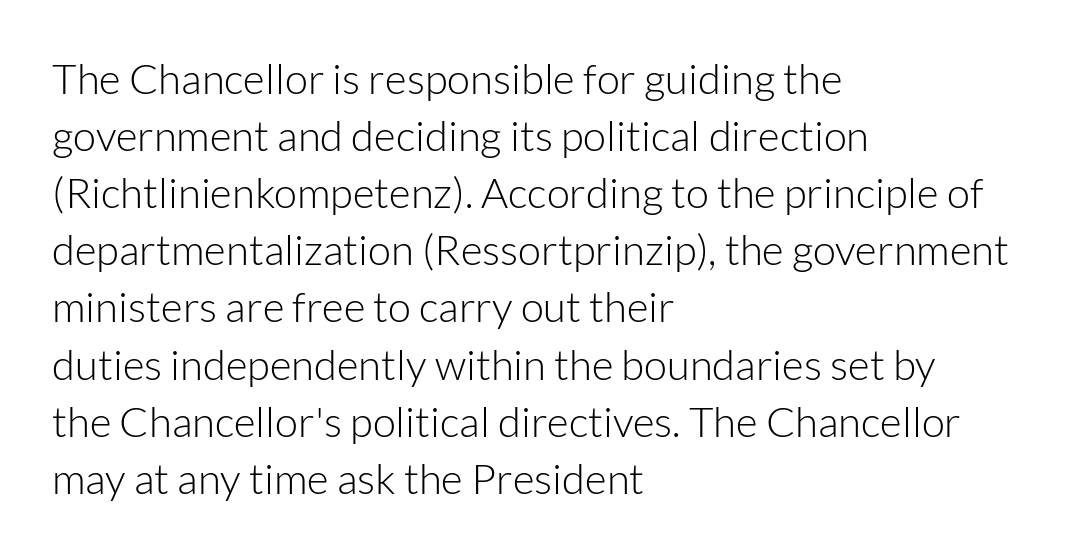
Evenly set lines give the paragraph a standard silhouette. Underline: absent. The lines in this sample share a left origin and differ only in where they stop. Characters follow at the spacing the type designer built in.
